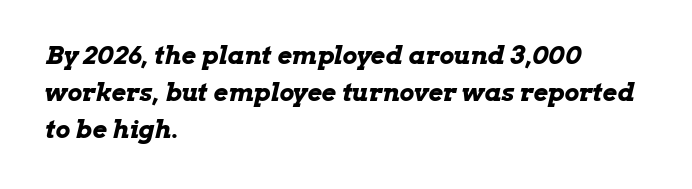
{"italic": "yes", "lean": "right", "slant_degrees": 13, "bold": "yes", "underline": "no", "align": "left", "line_spacing": "normal", "line_spacing_ratio": 1.48, "letter_spacing": "normal", "letter_spacing_em": 0.0, "glyph_px": 25}
